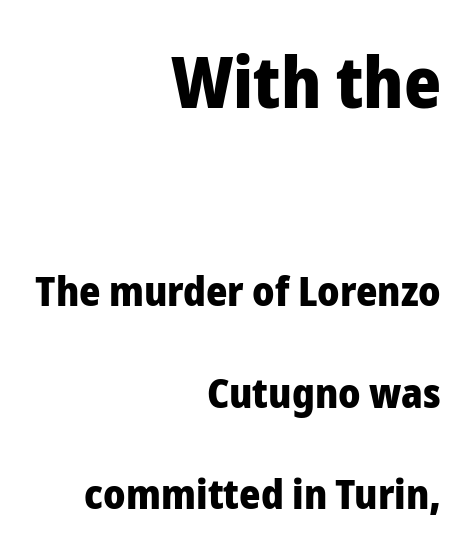
Q: Is the text bold? A: Yes.
Q: Is the text italic (slanted)? A: No, it is upright.
Q: Is the typeface a serif or a sans-serif typeface? A: Sans-serif.
Q: Is the text underlined? A: No.
Q: How is the paragraph aligned? A: Right-aligned.
Q: Is the spacing between letters normal or unusually wide? A: Normal.
Q: Is the spacing between lines tight, normal or loose? A: Loose.
Q: Which block of text is set in a larger size, the first (top) or the second (bottom)? A: The first (top) one.
Q: Width (condensed, normal, or wide)? A: Normal.
Q: Stroke contrast? A: Low.
Q: x-height? A: Medium.
Q: Monospaced? A: No.
